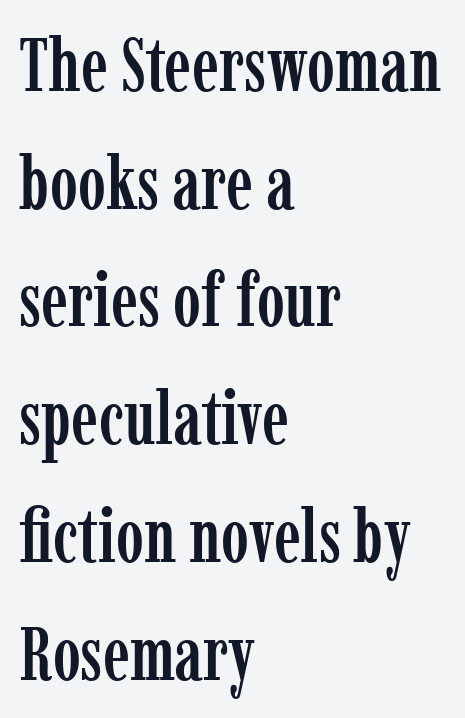
The image shows 75 px condensed serif type, upright; set left-aligned, normal line spacing (1.57x), normal letter spacing, not underlined; low stroke contrast and a medium x-height.
